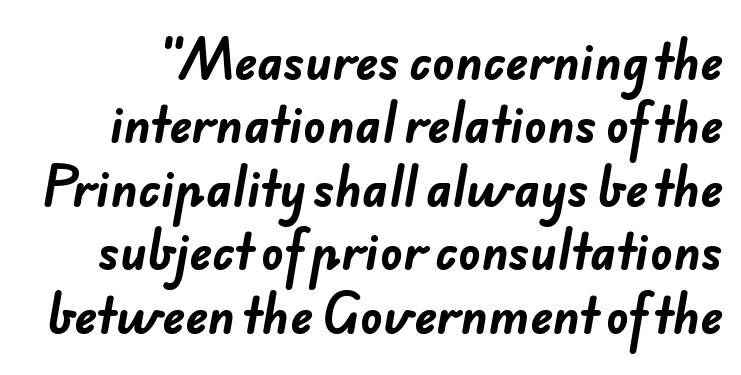
Q: Is the text bold? A: Yes.
Q: Is the typeface a serif or a sans-serif typeface? A: Sans-serif.
Q: Is the text underlined? A: No.
Q: Is the spacing between letters normal or unusually wide? A: Normal.
Q: Is the spacing between lines tight, normal or loose? A: Normal.
Q: Width (condensed, normal, or wide)? A: Normal.
Q: Stroke contrast? A: Low.
Q: x-height? A: Small.
Q: Monospaced? A: No.
